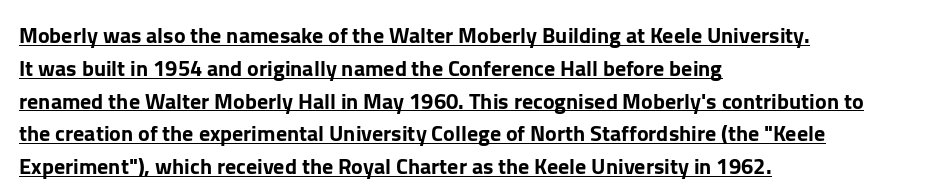
Each word holds together tightly as a unit, with standard inter-letter gaps. Somebody hit Ctrl+U on this one — the words are underlined. Is there any slant? The stems are plumb. Reading down the column, the eye jumps a familiar distance to each next line. Leftover space on each line is placed entirely after the last word.
